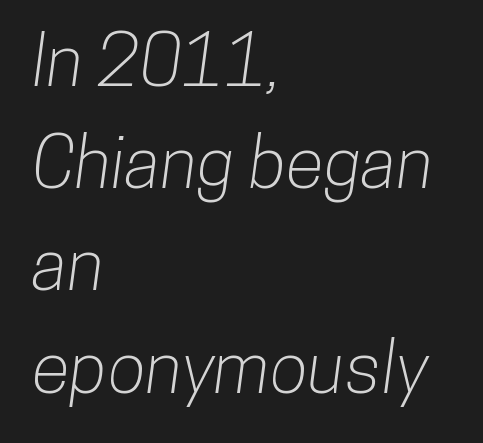
{"serif": "no", "width": "condensed", "stroke_contrast": "low", "x_height": "medium", "monospaced": "no", "underline": "no", "align": "left", "line_spacing": "normal", "line_spacing_ratio": 1.44, "letter_spacing": "normal", "letter_spacing_em": 0.0, "glyph_px": 71}
